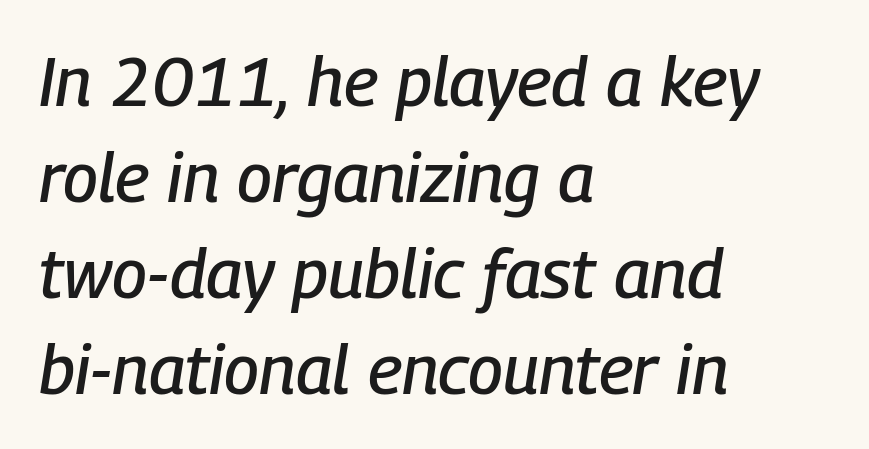
A typesetter would mark this as italic. A typesetter would call this proportional, since set widths differ per character. No extra tracking has been applied to these lines. Anything drawn beneath the words? Only blank space. A normal amount of white space separates one row of letters from the next.
